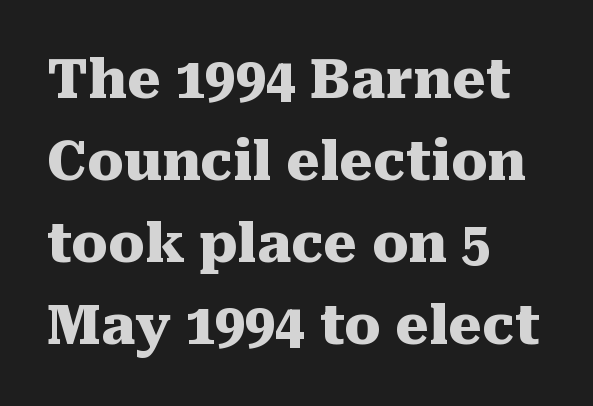
Q: Is the text bold? A: Yes.
Q: Is the text italic (slanted)? A: No, it is upright.
Q: Is the typeface a serif or a sans-serif typeface? A: Serif.
Q: Is the text underlined? A: No.
Q: How is the paragraph aligned? A: Left-aligned.
Q: Is the spacing between letters normal or unusually wide? A: Normal.
Q: Is the spacing between lines tight, normal or loose? A: Normal.
Q: Width (condensed, normal, or wide)? A: Normal.
Q: Stroke contrast? A: Medium.
Q: x-height? A: Medium.
Q: Monospaced? A: No.
